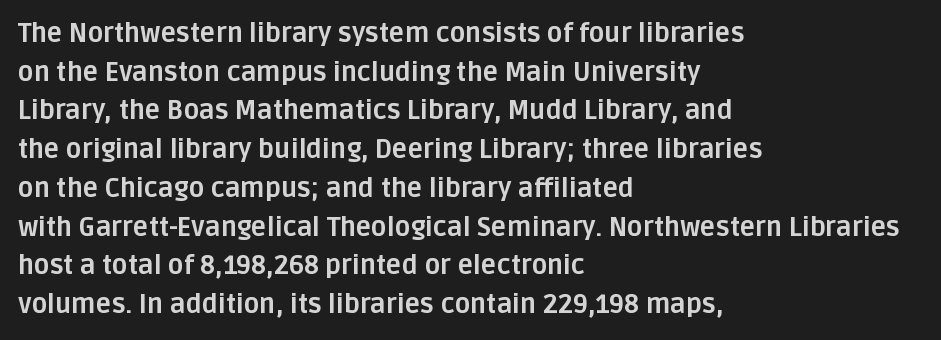
Q: Is the text bold? A: Yes.
Q: Is the text italic (slanted)? A: No, it is upright.
Q: Is the text underlined? A: No.
Q: How is the paragraph aligned? A: Left-aligned.
Q: Is the spacing between letters normal or unusually wide? A: Normal.
Q: Is the spacing between lines tight, normal or loose? A: Normal.
